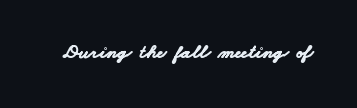
Standard letterfit; no display-style spreading of the glyphs. Plenty of ink on the page — the face is bold. The string is rendered with underlining switched off.
